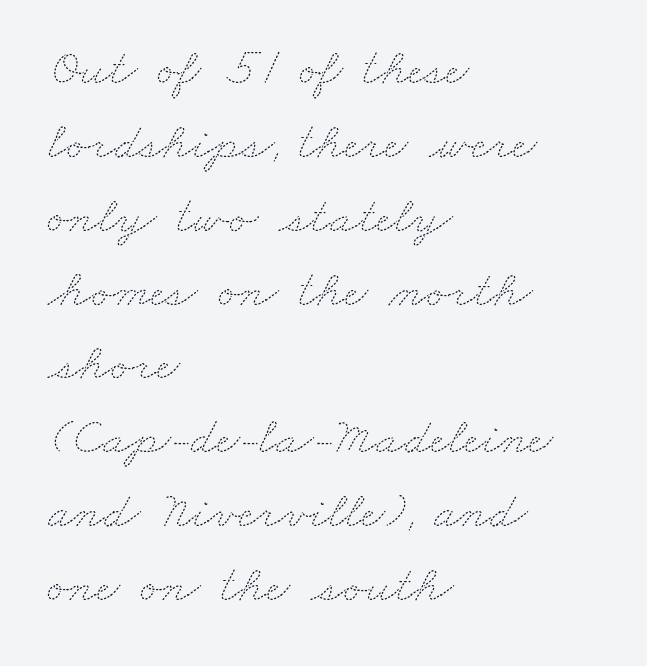
{"bold": "no", "weight": "thin", "width": "wide", "stroke_contrast": "medium", "x_height": "small", "monospaced": "no", "underline": "no", "align": "left", "line_spacing": "normal", "line_spacing_ratio": 1.42, "letter_spacing": "normal", "letter_spacing_em": 0.0, "glyph_px": 52}
